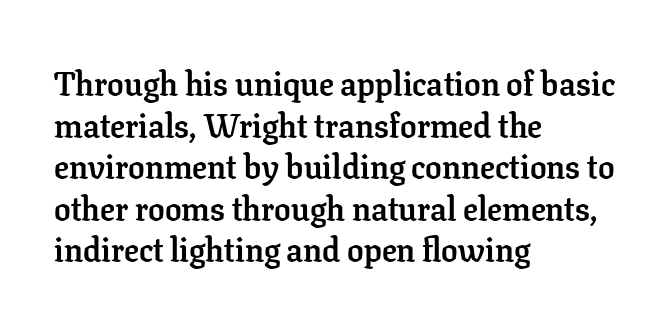
The image shows 33 px semibold serif type, upright; set left-aligned, normal line spacing (1.26x), normal letter spacing, not underlined; low stroke contrast and a medium x-height.
